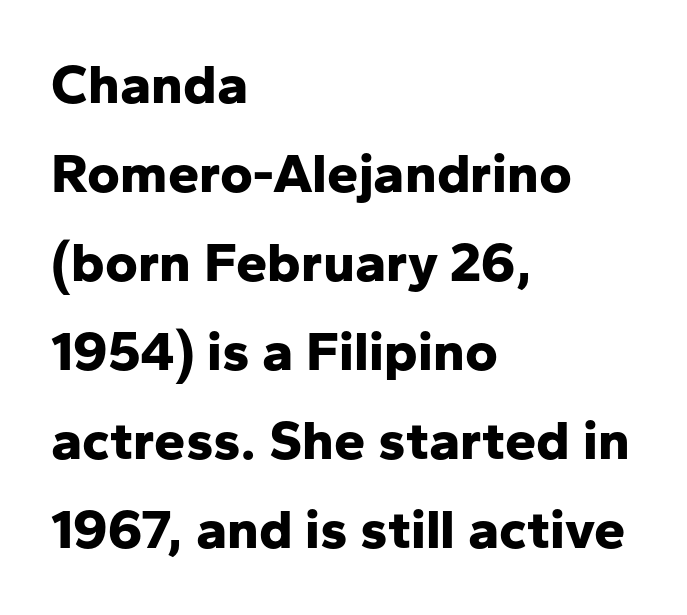
{"serif": "no", "italic": "no", "bold": "yes", "weight": "bold", "width": "normal", "stroke_contrast": "low", "x_height": "medium", "monospaced": "no", "underline": "no", "align": "left", "line_spacing": "normal", "line_spacing_ratio": 1.59, "letter_spacing": "normal", "letter_spacing_em": 0.0, "glyph_px": 56}
